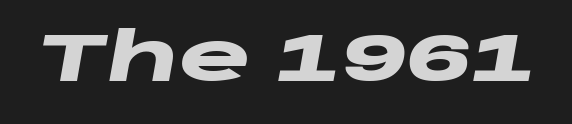
The image shows 68 px heavy, wide type, italic (leaning right); set normal letter spacing, not underlined; low stroke contrast and a large x-height.
